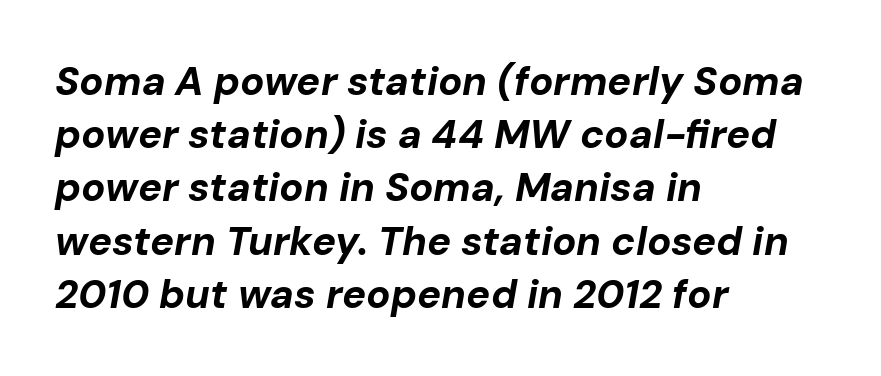
The image shows 40 px bold type, italic (leaning right); set left-aligned, normal line spacing (1.33x), normal letter spacing, not underlined; low stroke contrast and a medium x-height.
